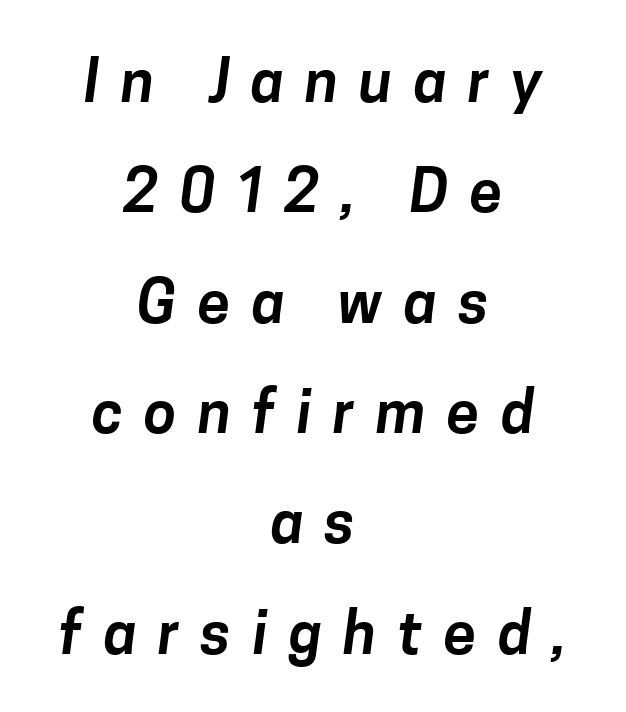
Q: Is the typeface a serif or a sans-serif typeface? A: Sans-serif.
Q: Is the text underlined? A: No.
Q: How is the paragraph aligned? A: Centered.
Q: Is the spacing between letters normal or unusually wide? A: Unusually wide.
Q: Width (condensed, normal, or wide)? A: Normal.
Q: Stroke contrast? A: Low.
Q: x-height? A: Medium.
Q: Monospaced? A: No.
